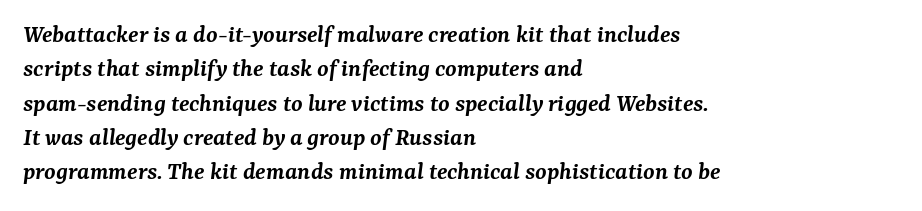
Q: Is the text bold? A: Semi-bold.
Q: Is the text italic (slanted)? A: Yes, it leans right by about 7 degrees.
Q: Is the text underlined? A: No.
Q: How is the paragraph aligned? A: Left-aligned.
Q: Is the spacing between letters normal or unusually wide? A: Normal.
Q: Is the spacing between lines tight, normal or loose? A: Normal.
